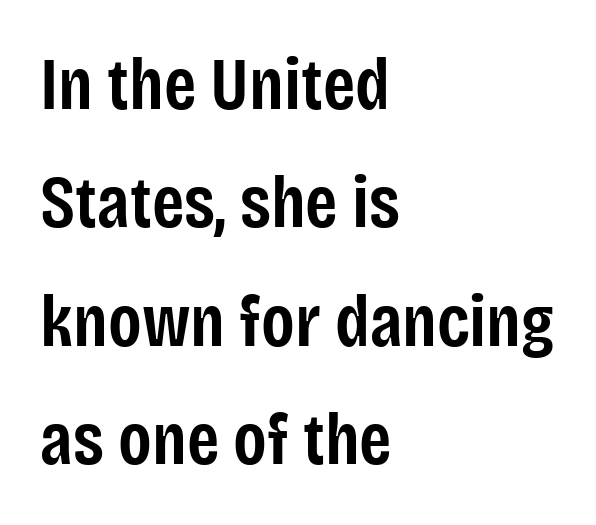
Q: Is the text bold? A: Semi-bold.
Q: Is the text italic (slanted)? A: No, it is upright.
Q: Is the typeface a serif or a sans-serif typeface? A: Sans-serif.
Q: Is the text underlined? A: No.
Q: How is the paragraph aligned? A: Left-aligned.
Q: Is the spacing between letters normal or unusually wide? A: Normal.
Q: Is the spacing between lines tight, normal or loose? A: Normal.
Q: Width (condensed, normal, or wide)? A: Condensed.
Q: Stroke contrast? A: Low.
Q: x-height? A: Large.
Q: Monospaced? A: No.
